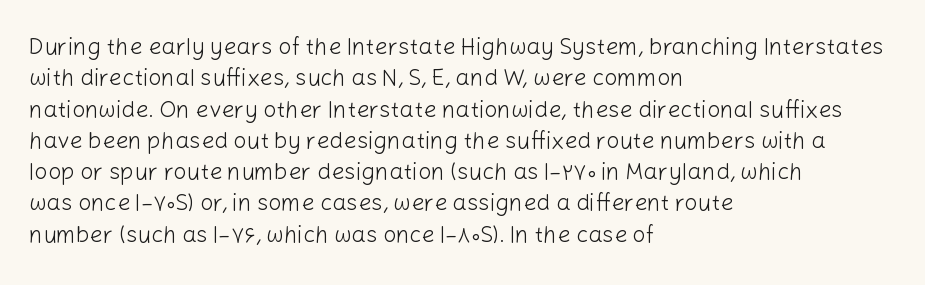
Q: Is the text bold? A: No.
Q: Is the text italic (slanted)? A: No, it is upright.
Q: Is the text underlined? A: No.
Q: How is the paragraph aligned? A: Left-aligned.
Q: Is the spacing between letters normal or unusually wide? A: Normal.
Q: Is the spacing between lines tight, normal or loose? A: Normal.
